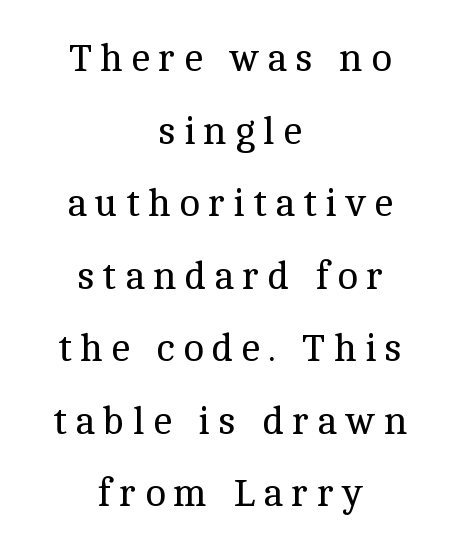
The image shows 39 px regular-weight serif type, upright; set centered, line spacing 1.86x, unusually wide letter spacing (+0.21 em), not underlined; a medium x-height.
